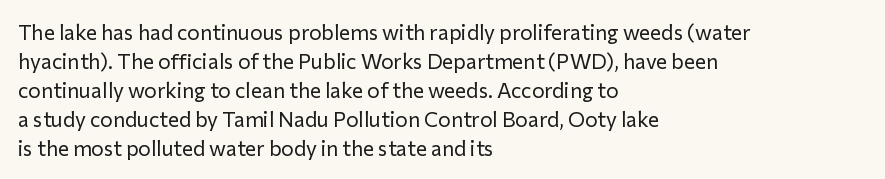
{"italic": "no", "bold": "no", "underline": "no", "align": "left", "line_spacing": "normal", "line_spacing_ratio": 1.38, "letter_spacing": "normal", "letter_spacing_em": 0.0, "glyph_px": 21}
